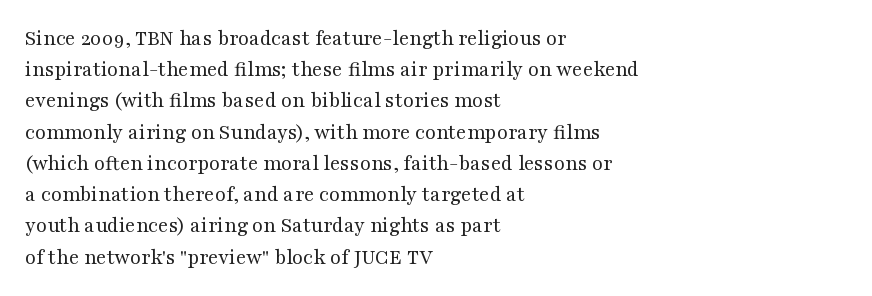
{"italic": "no", "bold": "no", "underline": "no", "align": "left", "line_spacing": "normal", "line_spacing_ratio": 1.42, "letter_spacing": "normal", "letter_spacing_em": 0.0, "glyph_px": 22}
